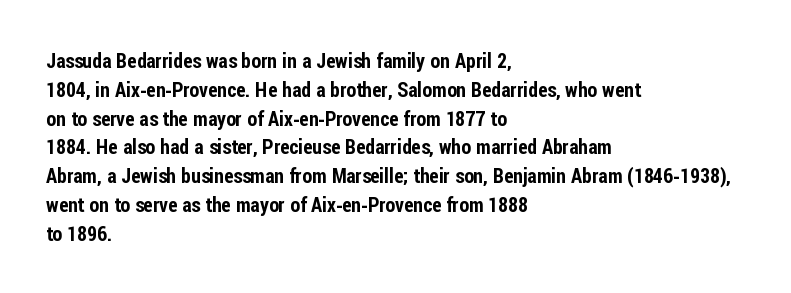
The image shows 20 px text type, upright; set left-aligned, normal line spacing (1.44x), normal letter spacing, not underlined.
